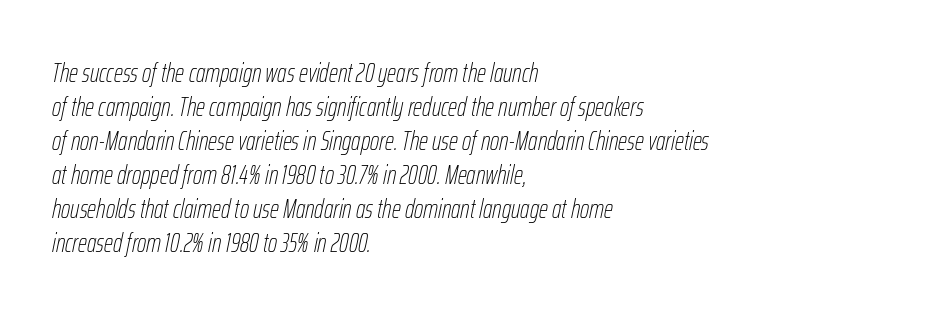
Q: Is the text bold? A: No.
Q: Is the text italic (slanted)? A: Yes, it leans right by about 12 degrees.
Q: Is the text underlined? A: No.
Q: How is the paragraph aligned? A: Left-aligned.
Q: Is the spacing between letters normal or unusually wide? A: Normal.
Q: Is the spacing between lines tight, normal or loose? A: Normal.
